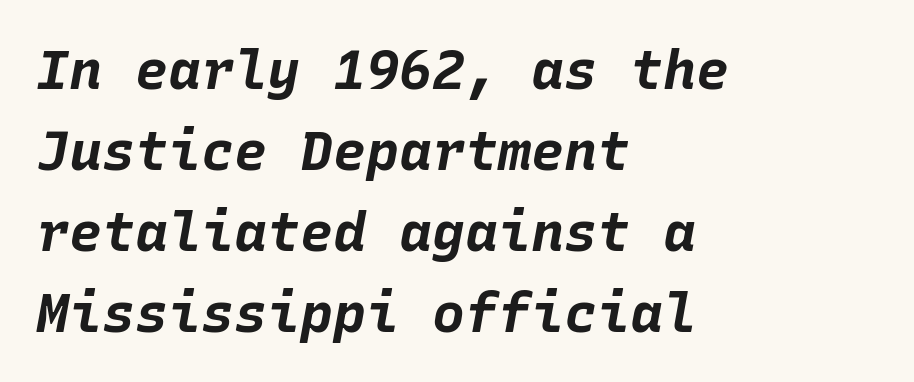
{"italic": "yes", "lean": "right", "slant_degrees": 10, "bold": "yes", "weight": "bold", "width": "normal", "stroke_contrast": "low", "x_height": "large", "monospaced": "yes", "underline": "no", "align": "left", "line_spacing": "normal", "line_spacing_ratio": 1.47, "letter_spacing": "normal", "letter_spacing_em": 0.0, "glyph_px": 55}
